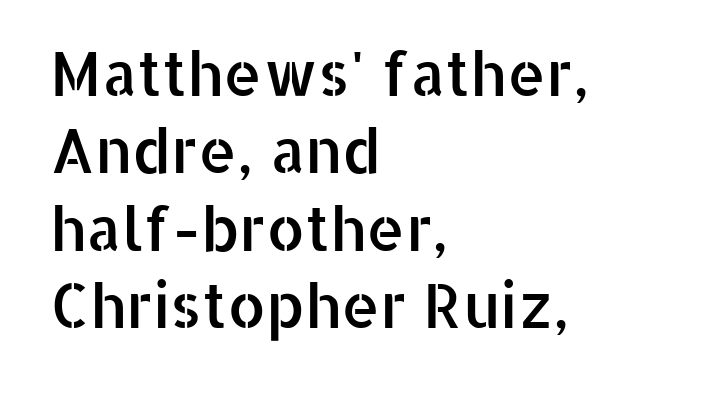
The image shows 61 px sans-serif type, upright; set left-aligned, normal line spacing (1.27x), normal letter spacing, not underlined; low stroke contrast and a medium x-height.
